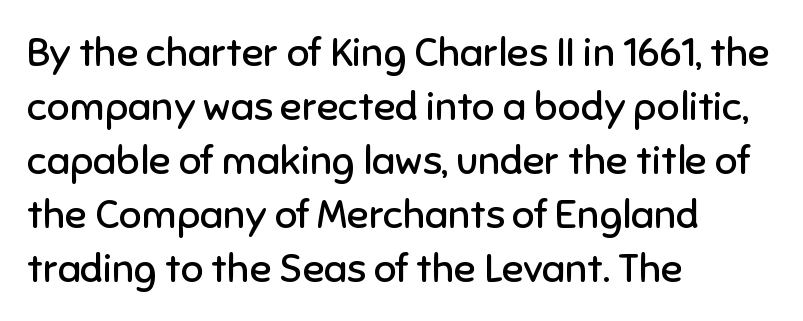
{"serif": "no", "italic": "no", "bold": "no", "weight": "regular", "width": "normal", "stroke_contrast": "low", "x_height": "medium", "monospaced": "no", "underline": "no", "align": "left", "line_spacing": "normal", "line_spacing_ratio": 1.35, "letter_spacing": "normal", "letter_spacing_em": 0.0, "glyph_px": 40}
